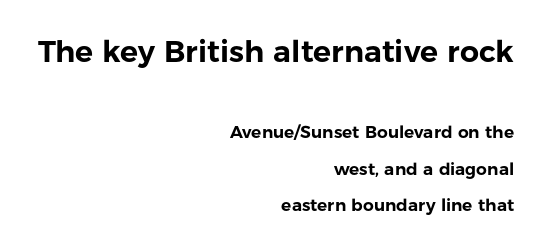
Q: Is the text italic (slanted)? A: No, it is upright.
Q: Is the typeface a serif or a sans-serif typeface? A: Sans-serif.
Q: Is the text underlined? A: No.
Q: How is the paragraph aligned? A: Right-aligned.
Q: Is the spacing between letters normal or unusually wide? A: Normal.
Q: Is the spacing between lines tight, normal or loose? A: Loose.
Q: Which block of text is set in a larger size, the first (top) or the second (bottom)? A: The first (top) one.
Q: Width (condensed, normal, or wide)? A: Normal.
Q: Stroke contrast? A: Low.
Q: x-height? A: Medium.
Q: Monospaced? A: No.
